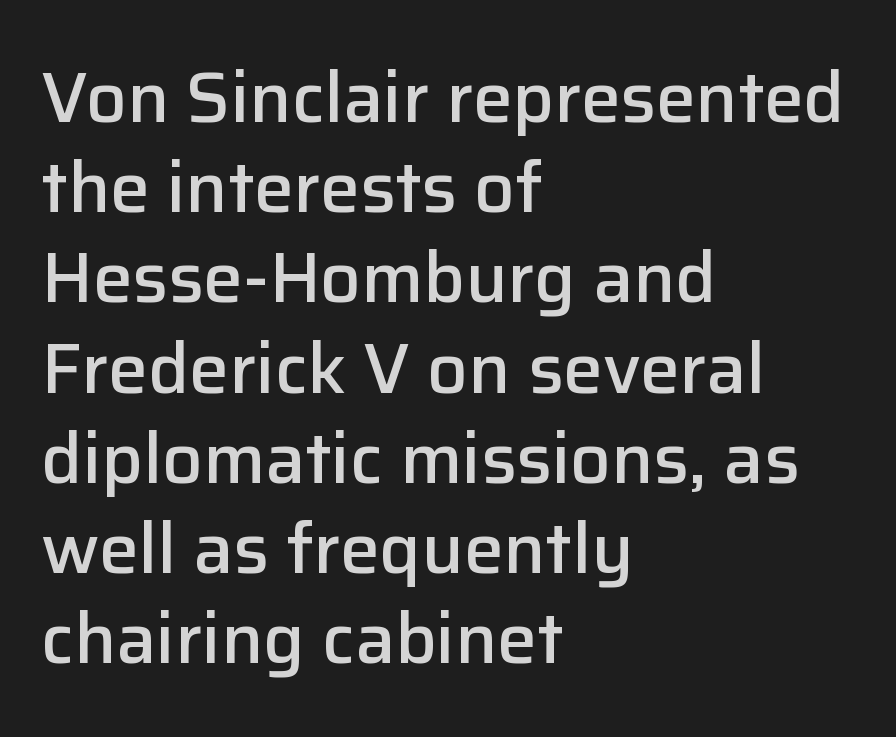
Inter-character spacing is left at the font's built-in metrics. Does the type have serifs? No, each stem ends abruptly. Italic? Not at all — the glyphs are vertical. Clear beneath every line of the passage.
